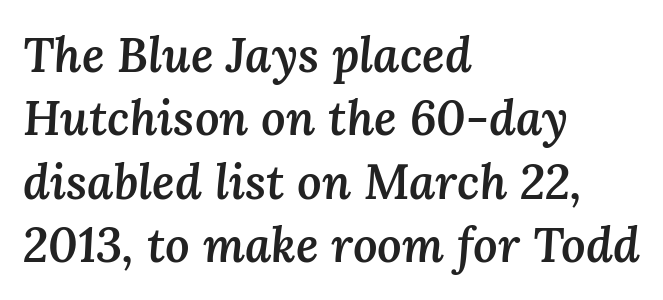
The image shows 48 px semibold type, italic (leaning right); set left-aligned, normal line spacing (1.32x), normal letter spacing, not underlined; medium stroke contrast and a medium x-height.
